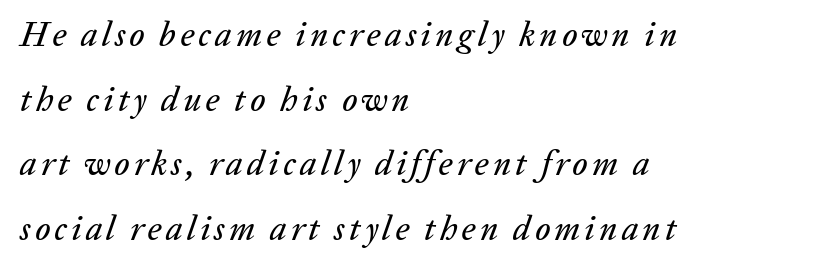
Q: Is the text italic (slanted)? A: Yes, it leans right by about 20 degrees.
Q: Is the text underlined? A: No.
Q: How is the paragraph aligned? A: Left-aligned.
Q: Is the spacing between lines tight, normal or loose? A: Loose.
Q: Width (condensed, normal, or wide)? A: Normal.
Q: Stroke contrast? A: Low.
Q: x-height? A: Medium.
Q: Monospaced? A: No.
